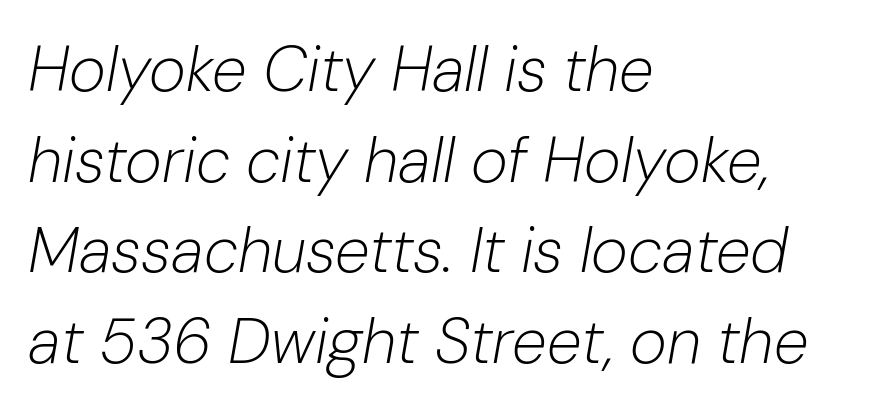
The image shows 63 px light type, italic (leaning right); set left-aligned, normal line spacing (1.44x), normal letter spacing, not underlined; low stroke contrast and a medium x-height.
